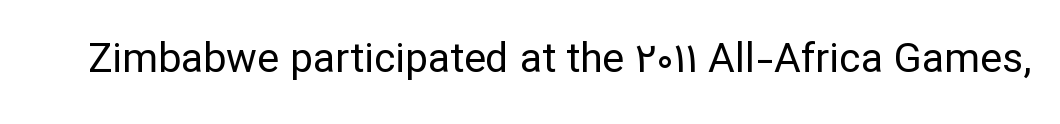
The image shows 41 px regular-weight sans-serif type, upright; set normal letter spacing, not underlined; low stroke contrast and a medium x-height.
